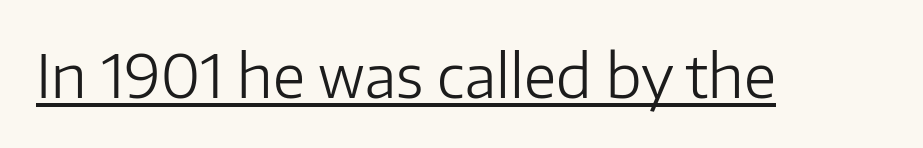
Is this a fixed-width face? No — the glyphs have proportional, varying widths. Inter-character spacing is left at the font's built-in metrics. When letters stand straight like this, we call the style roman or upright. Honestly, the underline is the first thing you notice here.
